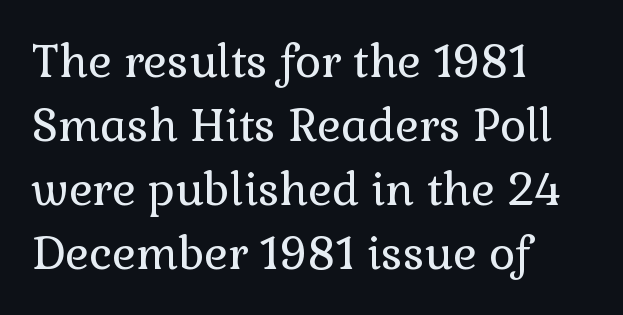
Varying glyph widths throughout — classic text-font behaviour. Typographically, this falls in the serif category. Weight class: somewhere from thin through regular. Descender tails drop into unmarked territory. Tall strokes in this sample are plumb rather than angled.
